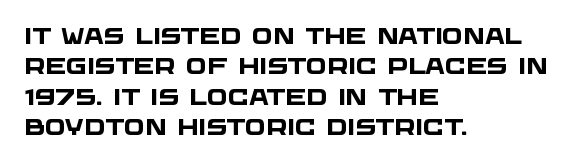
The typesetting leans heavy: a genuine bold. These lines keep a tight, regular rhythm from letter to letter. Regarding leading, the lines here are spaced in the standard way. Each line starts at the same left margin while the right side varies. Any mark beneath the type? The region is blank.
